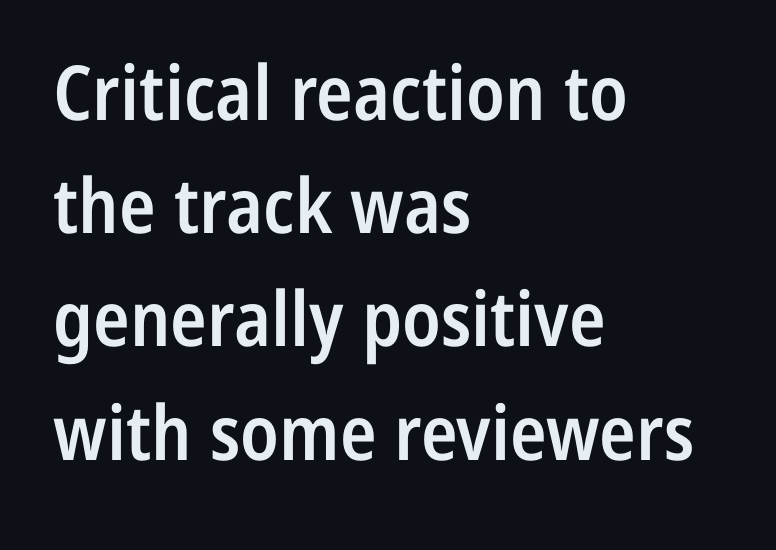
Q: Is the text bold? A: Semi-bold.
Q: Is the text italic (slanted)? A: No, it is upright.
Q: Is the typeface a serif or a sans-serif typeface? A: Sans-serif.
Q: Is the text underlined? A: No.
Q: How is the paragraph aligned? A: Left-aligned.
Q: Is the spacing between letters normal or unusually wide? A: Normal.
Q: Is the spacing between lines tight, normal or loose? A: Normal.
Q: Width (condensed, normal, or wide)? A: Condensed.
Q: Stroke contrast? A: Low.
Q: x-height? A: Medium.
Q: Monospaced? A: No.
